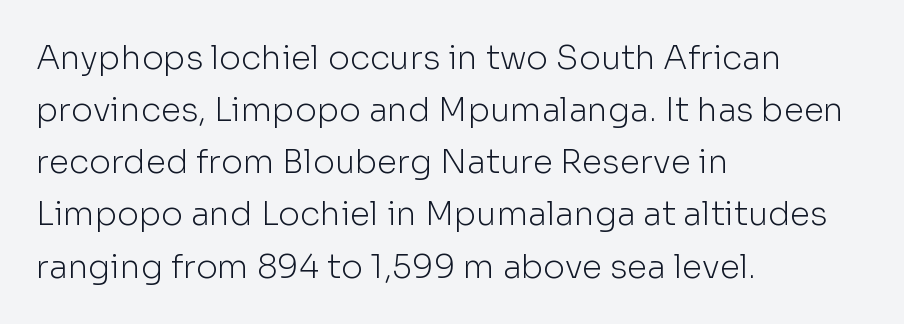
Q: Is the text bold? A: No.
Q: Is the text italic (slanted)? A: No, it is upright.
Q: Is the typeface a serif or a sans-serif typeface? A: Sans-serif.
Q: Is the text underlined? A: No.
Q: How is the paragraph aligned? A: Left-aligned.
Q: Is the spacing between letters normal or unusually wide? A: Normal.
Q: Is the spacing between lines tight, normal or loose? A: Normal.
Q: Width (condensed, normal, or wide)? A: Normal.
Q: Stroke contrast? A: Low.
Q: x-height? A: Medium.
Q: Monospaced? A: No.
